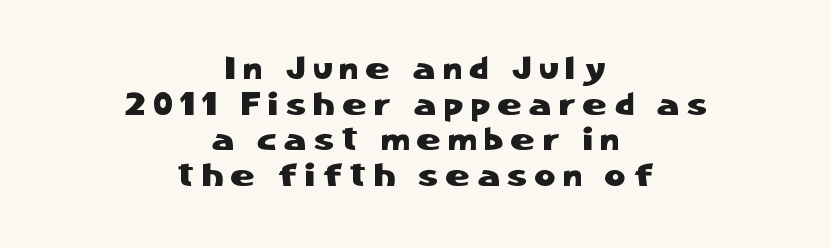
The image shows 32 px sans-serif type, upright; set centered, tight line spacing (1.11x), unusually wide letter spacing (+0.25 em), not underlined; low stroke contrast and a medium x-height.
